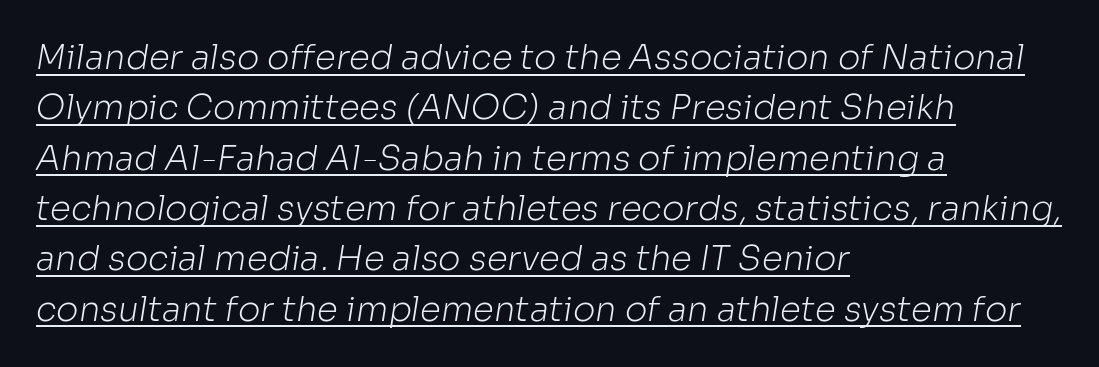
If you measured baseline to baseline, you'd find a middling distance. Looks like regular typesetting: each glyph gets only the width it needs. Beneath each row of characters lies a ruled line. In terms of letterspacing, this is plain default setting. Stroke thickness stays within the range of a standard reading face or lighter.
